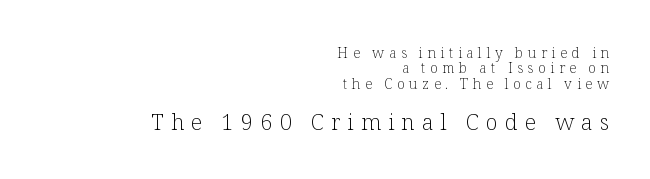
The specimen reads as upright at a glance. The block sitting lower on the canvas is the one with enlarged characters. The font is comparable to plain body text, perhaps lighter. Is the letter spacing exaggerated? Yes — the characters are pushed far apart.
